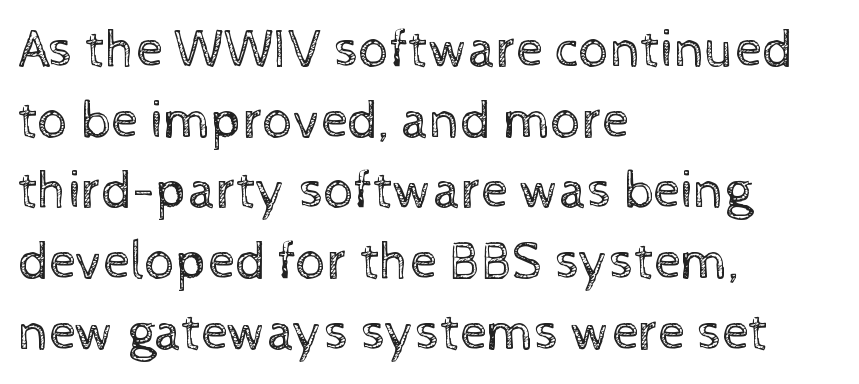
Q: Is the text bold? A: No.
Q: Is the text italic (slanted)? A: No, it is upright.
Q: Is the text underlined? A: No.
Q: How is the paragraph aligned? A: Left-aligned.
Q: Is the spacing between letters normal or unusually wide? A: Normal.
Q: Is the spacing between lines tight, normal or loose? A: Normal.
Q: Width (condensed, normal, or wide)? A: Normal.
Q: x-height? A: Medium.
Q: Monospaced? A: No.
